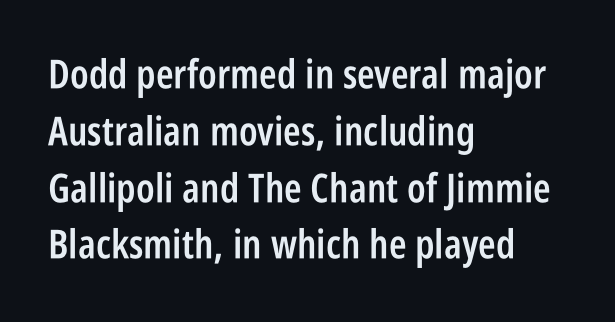
Q: Is the text bold? A: Semi-bold.
Q: Is the text italic (slanted)? A: No, it is upright.
Q: Is the typeface a serif or a sans-serif typeface? A: Sans-serif.
Q: Is the text underlined? A: No.
Q: How is the paragraph aligned? A: Left-aligned.
Q: Is the spacing between letters normal or unusually wide? A: Normal.
Q: Is the spacing between lines tight, normal or loose? A: Normal.
Q: Width (condensed, normal, or wide)? A: Condensed.
Q: Stroke contrast? A: Low.
Q: x-height? A: Large.
Q: Monospaced? A: No.
